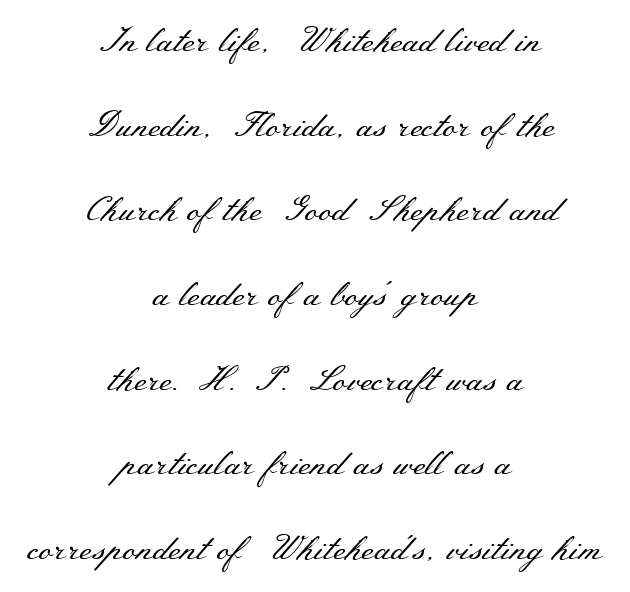
The letters look calm and open, with moderate or lighter stems. Looks like regular typesetting: each glyph gets only the width it needs. The tracking reads as untouched default to a designer's eye.
